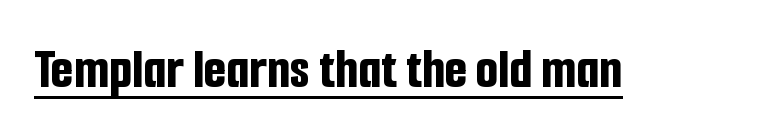
The rendered words wear a rule along their underside. Look at the tracking — it's just the regular setting, nothing added. The letters stand straight up with perfectly vertical stems. The sample has been set heavy, in full bold.
